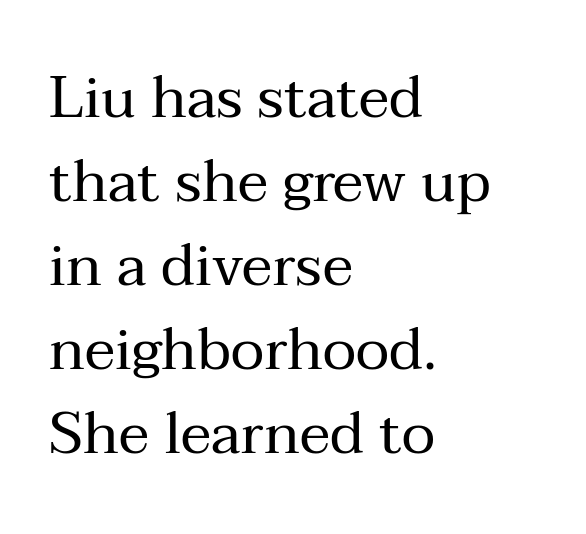
Yep, those are serifs on the letters. In terms of leading, this rendering sits right in the middle. The rag falls on the right side of this text block. The cut favours lightness, reaching ordinary text weight at its darkest. Is this a fixed-width face? No — the glyphs have proportional, varying widths.
